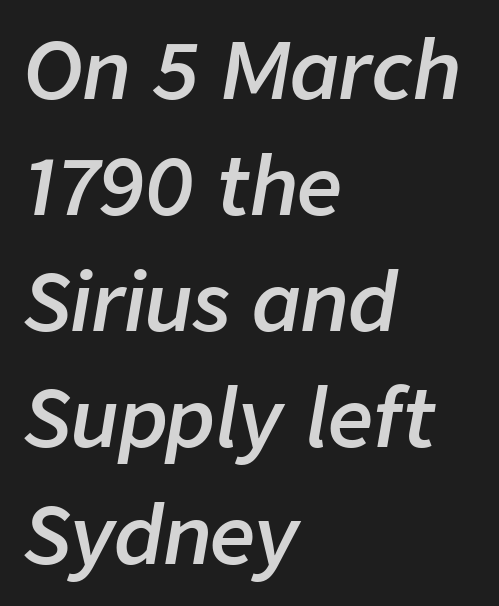
Q: Is the text bold? A: Semi-bold.
Q: Is the text italic (slanted)? A: Yes, it leans right by about 9 degrees.
Q: Is the text underlined? A: No.
Q: How is the paragraph aligned? A: Left-aligned.
Q: Is the spacing between letters normal or unusually wide? A: Normal.
Q: Is the spacing between lines tight, normal or loose? A: Normal.
Q: Width (condensed, normal, or wide)? A: Normal.
Q: Stroke contrast? A: Low.
Q: x-height? A: Medium.
Q: Monospaced? A: No.
